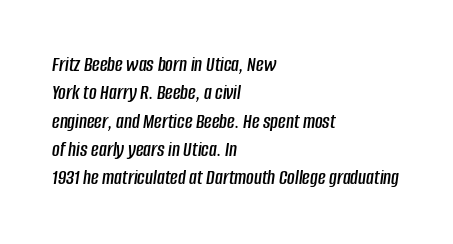
The image shows 21 px text type, italic (leaning right); set left-aligned, normal line spacing (1.35x), normal letter spacing, not underlined.
